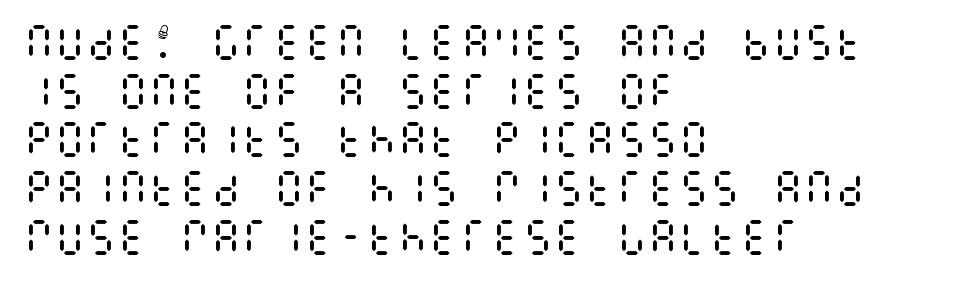
Q: Is the text bold? A: No.
Q: Is the text italic (slanted)? A: No, it is upright.
Q: Is the text underlined? A: No.
Q: How is the paragraph aligned? A: Left-aligned.
Q: Is the spacing between letters normal or unusually wide? A: Normal.
Q: Is the spacing between lines tight, normal or loose? A: Normal.
Q: Width (condensed, normal, or wide)? A: Condensed.
Q: Stroke contrast? A: Medium.
Q: x-height? A: Large.
